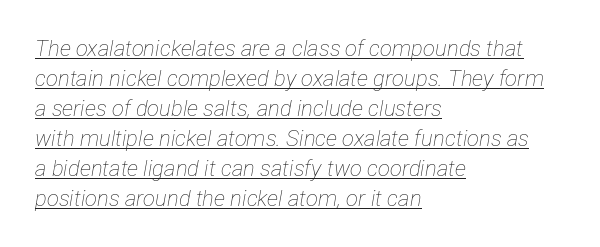
Is the type slanted? Yes — the strokes lean at a clear angle. This sample keeps an unexceptional amount of space between lines. These glyphs show unthickened strokes, regular width or finer. The paragraph shown leans on its left margin.
